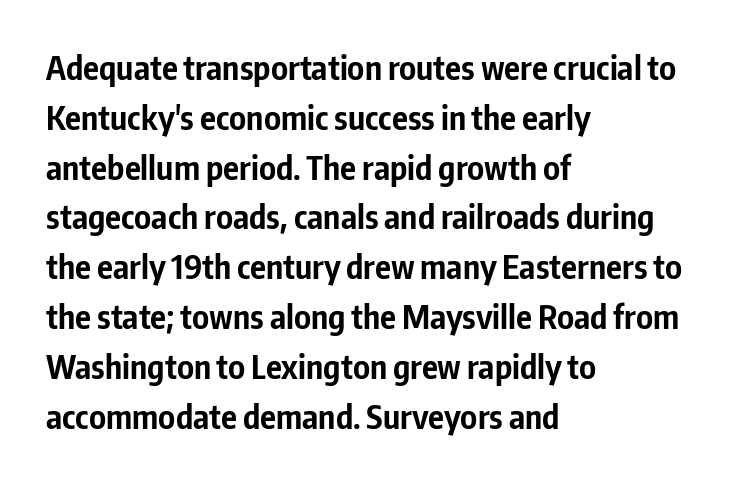
{"serif": "no", "italic": "no", "bold": "yes", "weight": "bold", "width": "condensed", "stroke_contrast": "low", "x_height": "medium", "monospaced": "no", "underline": "no", "align": "left", "line_spacing": "normal", "line_spacing_ratio": 1.51, "letter_spacing": "normal", "letter_spacing_em": 0.0, "glyph_px": 33}
